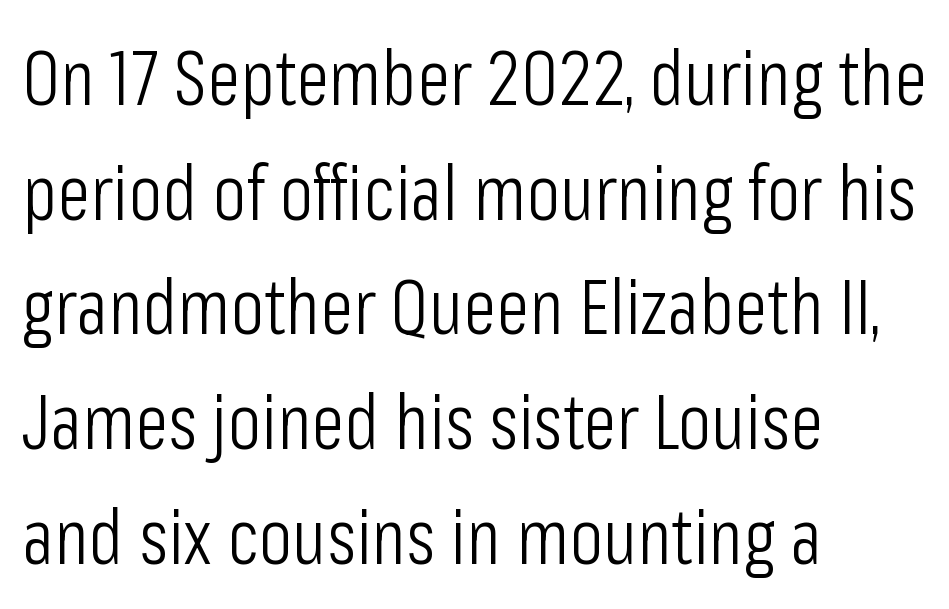
{"serif": "no", "italic": "no", "bold": "no", "weight": "light", "width": "condensed", "stroke_contrast": "low", "x_height": "medium", "monospaced": "no", "underline": "no", "align": "left", "line_spacing": "normal", "line_spacing_ratio": 1.49, "letter_spacing": "normal", "letter_spacing_em": 0.0, "glyph_px": 77}
